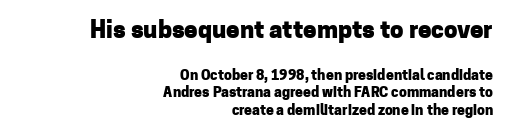
Q: Is the text bold? A: Yes.
Q: Is the text italic (slanted)? A: No, it is upright.
Q: Is the text underlined? A: No.
Q: How is the paragraph aligned? A: Right-aligned.
Q: Is the spacing between letters normal or unusually wide? A: Normal.
Q: Which block of text is set in a larger size, the first (top) or the second (bottom)? A: The first (top) one.
